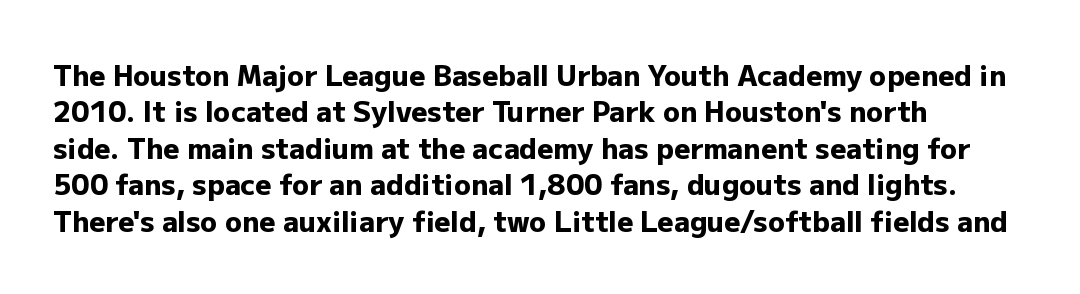
No italicization has been applied; the sample stays upright. Looks like regular typesetting: each glyph gets only the width it needs. Heavy-handed strokes throughout: this text is bold. The rag falls on the right side of this text block.
